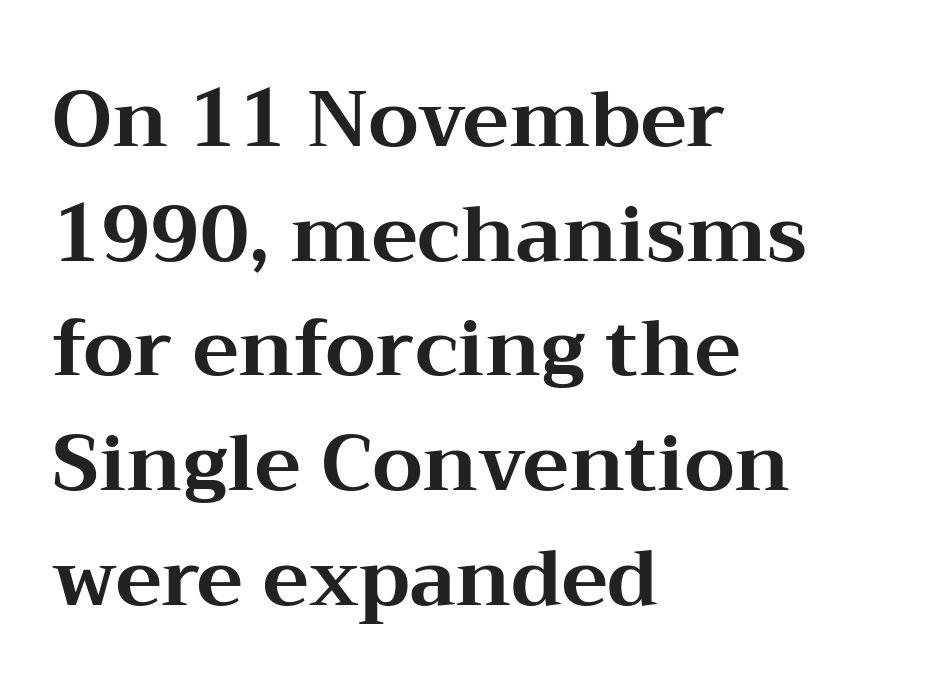
All the whitespace from short lines collects on the right. The designer left line spacing at the default. Unlike italic type, these characters show no tilt at all. The font family rendered here belongs to the serif group. The rendering uses natural spacing where letterforms have individual widths. The gaps between neighbouring characters are ordinary and unremarkable.
